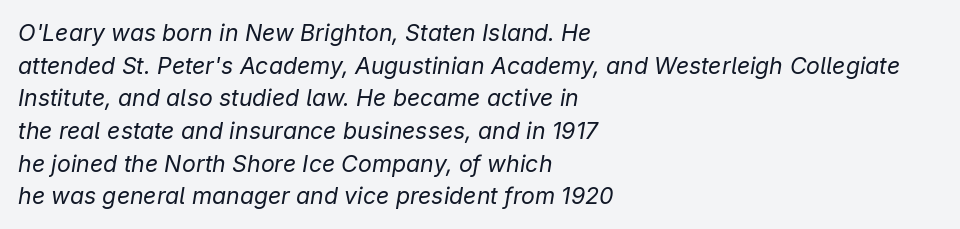
The typography opts for an oblique posture over an upright one. Interline gaps are of average width in this sample. You could call the tracking neutral — neither tight nor loose. The face looks like a standard text weight, possibly lighter. Alignment: flush left. Type without underlining.
